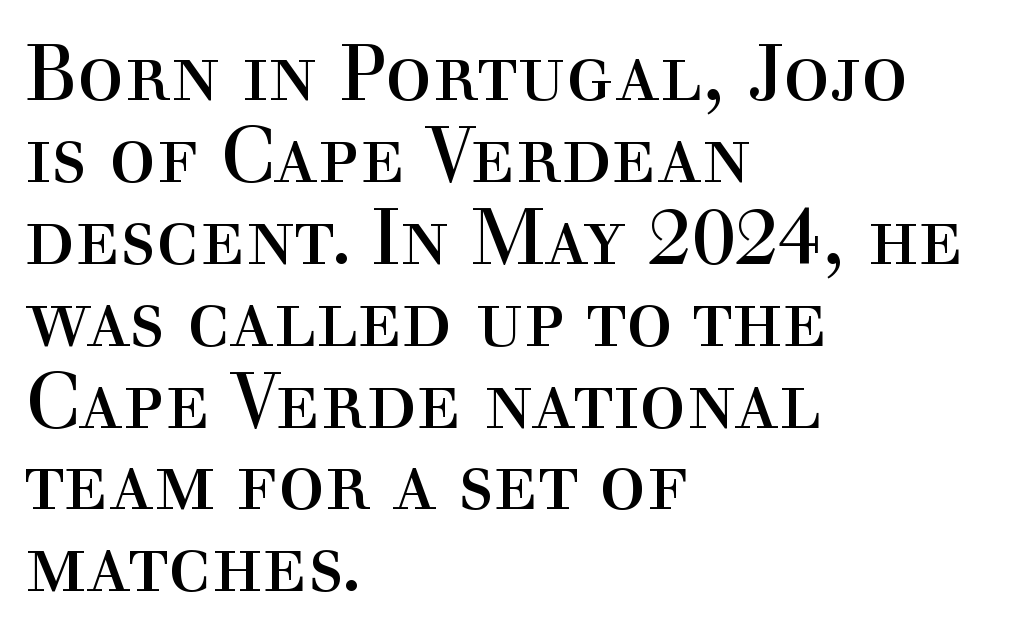
Q: Is the text bold? A: No.
Q: Is the text italic (slanted)? A: No, it is upright.
Q: Is the typeface a serif or a sans-serif typeface? A: Serif.
Q: Is the text underlined? A: No.
Q: How is the paragraph aligned? A: Left-aligned.
Q: Is the spacing between letters normal or unusually wide? A: Normal.
Q: Is the spacing between lines tight, normal or loose? A: Tight.
Q: Width (condensed, normal, or wide)? A: Normal.
Q: x-height? A: Medium.
Q: Monospaced? A: No.
